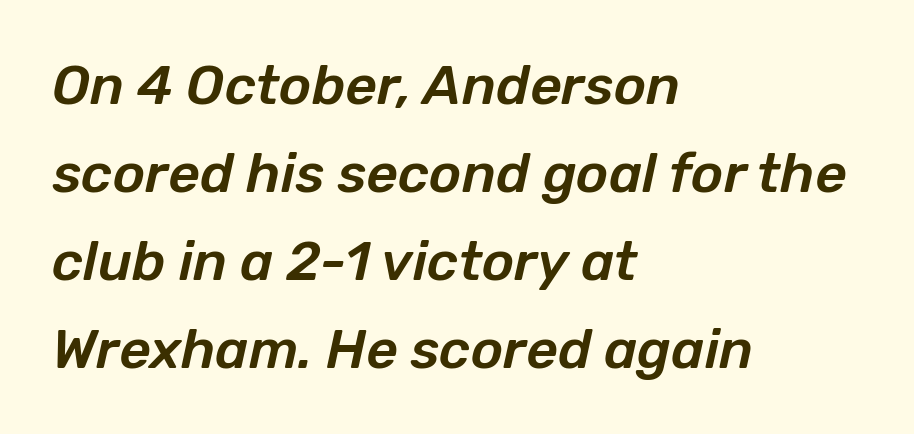
Q: Is the text italic (slanted)? A: Yes, it leans right by about 12 degrees.
Q: Is the text underlined? A: No.
Q: How is the paragraph aligned? A: Left-aligned.
Q: Is the spacing between letters normal or unusually wide? A: Normal.
Q: Is the spacing between lines tight, normal or loose? A: Normal.
Q: Width (condensed, normal, or wide)? A: Normal.
Q: Stroke contrast? A: Low.
Q: x-height? A: Medium.
Q: Monospaced? A: No.
